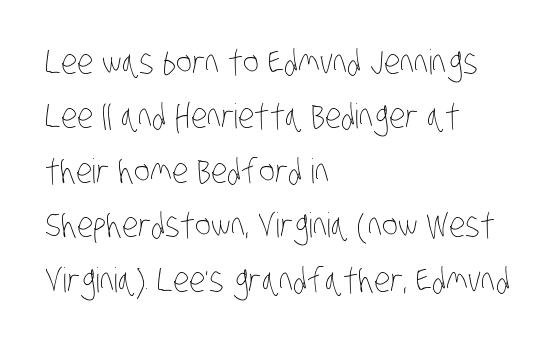
Does the copy run flush right? No — it runs flush left. This sample has the flowing, uneven cadence of proportional lettering. Underline: absent. Regular leading. Spacing between characters is what you'd get straight out of the box.
